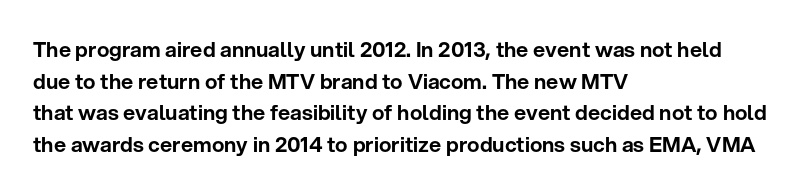
The image shows 21 px text type, upright; set left-aligned, normal line spacing (1.51x), normal letter spacing, not underlined.
